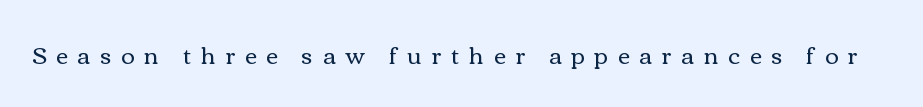
The image shows 23 px text type, upright; set unusually wide letter spacing (+0.43 em), not underlined.
